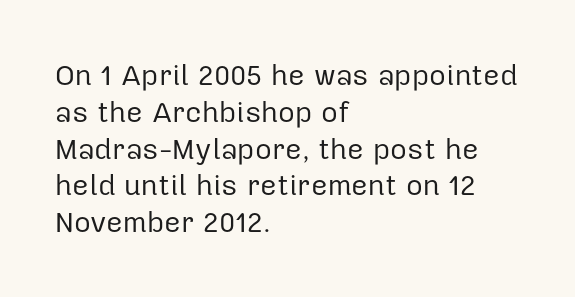
Q: Is the text bold? A: No.
Q: Is the text italic (slanted)? A: No, it is upright.
Q: Is the typeface a serif or a sans-serif typeface? A: Sans-serif.
Q: Is the text underlined? A: No.
Q: How is the paragraph aligned? A: Left-aligned.
Q: Is the spacing between letters normal or unusually wide? A: Normal.
Q: Is the spacing between lines tight, normal or loose? A: Normal.
Q: Width (condensed, normal, or wide)? A: Normal.
Q: Stroke contrast? A: Low.
Q: x-height? A: Medium.
Q: Monospaced? A: No.
